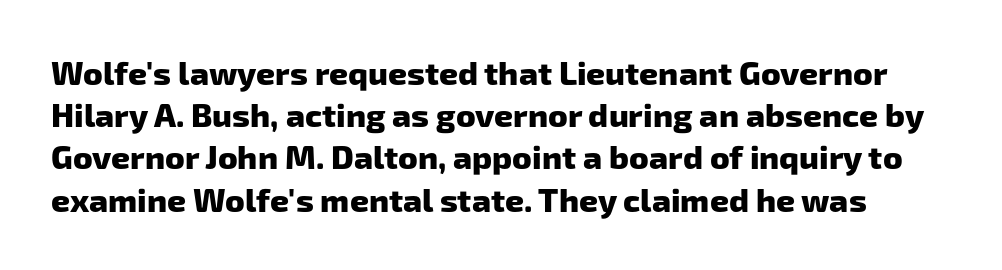
The image shows 33 px heavy sans-serif type; set normal line spacing (1.28x), normal letter spacing, not underlined; low stroke contrast and a medium x-height.
